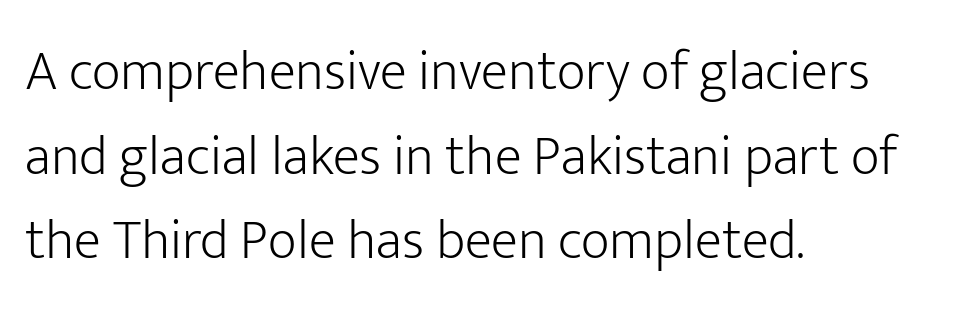
The image shows 56 px light sans-serif type, upright; set left-aligned, normal line spacing (1.51x), normal letter spacing, not underlined; low stroke contrast and a medium x-height.
